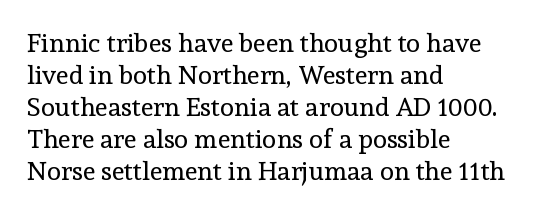
Q: Is the text bold? A: No.
Q: Is the text italic (slanted)? A: No, it is upright.
Q: Is the text underlined? A: No.
Q: How is the paragraph aligned? A: Left-aligned.
Q: Is the spacing between letters normal or unusually wide? A: Normal.
